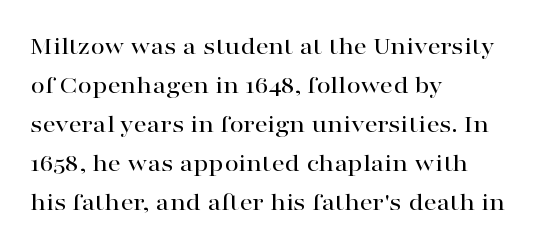
The image shows 26 px text type, upright; set left-aligned, normal line spacing (1.5x), normal letter spacing, not underlined.
